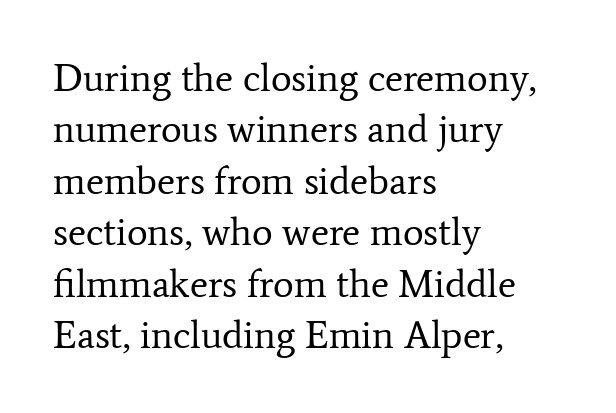
The image shows 39 px regular-weight serif type, upright; set left-aligned, normal line spacing (1.32x), normal letter spacing, not underlined; low stroke contrast and a medium x-height.
